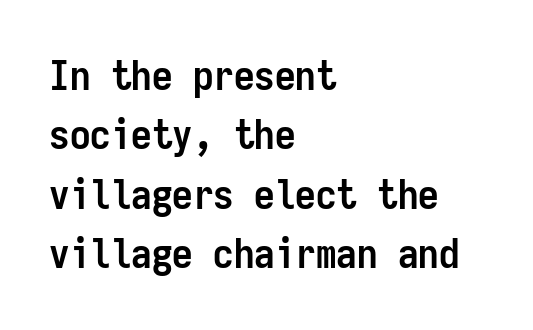
Q: Is the text bold? A: Yes.
Q: Is the text italic (slanted)? A: No, it is upright.
Q: Is the typeface a serif or a sans-serif typeface? A: Sans-serif.
Q: Is the text underlined? A: No.
Q: How is the paragraph aligned? A: Left-aligned.
Q: Is the spacing between letters normal or unusually wide? A: Normal.
Q: Is the spacing between lines tight, normal or loose? A: Normal.
Q: Width (condensed, normal, or wide)? A: Condensed.
Q: Stroke contrast? A: Low.
Q: x-height? A: Medium.
Q: Monospaced? A: Yes.
